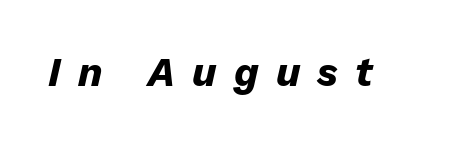
{"italic": "yes", "lean": "right", "slant_degrees": 13, "bold": "yes", "weight": "heavy", "width": "normal", "stroke_contrast": "low", "x_height": "medium", "monospaced": "no", "underline": "no", "letter_spacing": "wide", "letter_spacing_em": 0.43, "glyph_px": 40}
